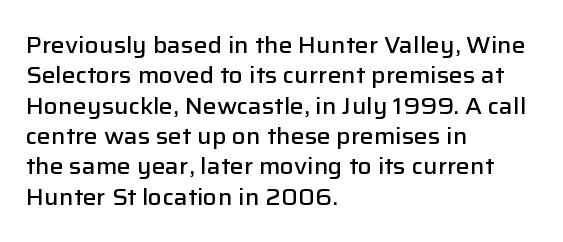
The space between consecutive lines is moderate. Each glyph is drawn with semibold strokes, heavier than normal yet not fully bold. Casual observation: everything's shoved over to the left. Letters rest on an invisible, unmarked baseline. It's the straight-up-and-down kind of type. Standard letterfit; no display-style spreading of the glyphs.
